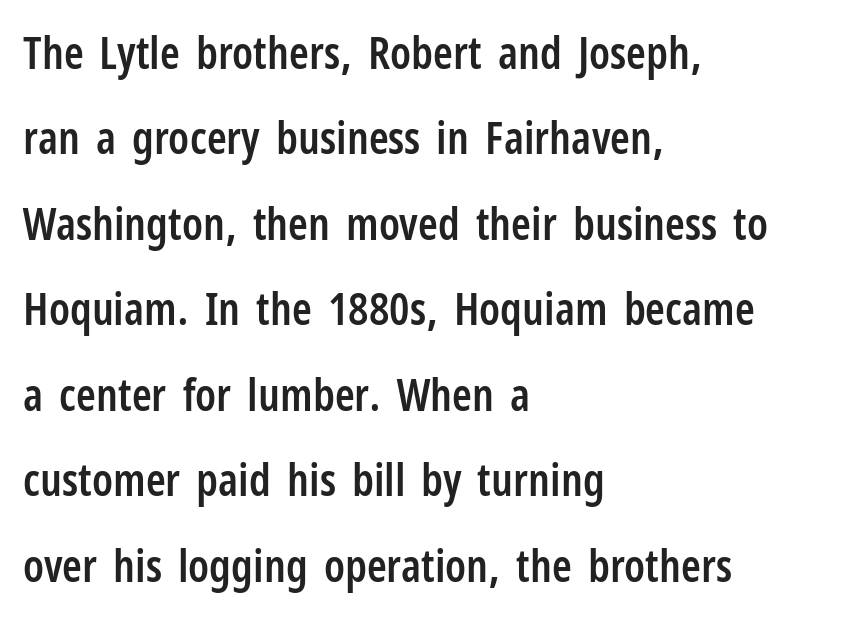
{"serif": "no", "italic": "no", "bold": "semi", "weight": "semibold", "width": "condensed", "stroke_contrast": "low", "x_height": "medium", "monospaced": "no", "underline": "no", "align": "left", "line_spacing": "loose", "line_spacing_ratio": 1.9, "letter_spacing": "normal", "letter_spacing_em": 0.0, "glyph_px": 45}
